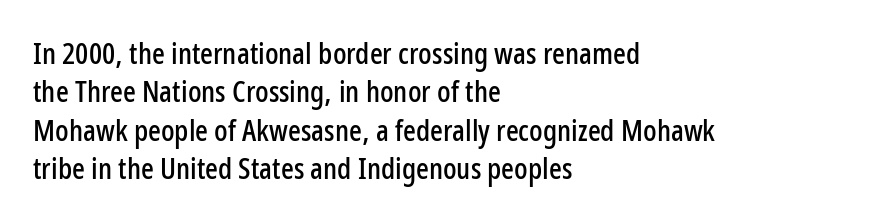
Visually the block forms a straight wall on the left and a jagged coastline on the right. Proportional: the letters do not fall into vertical columns. Characters remain perfectly vertical along every line. The gap between lines stays unmarked. Honestly, the letter spacing is just normal — you wouldn't notice it.
